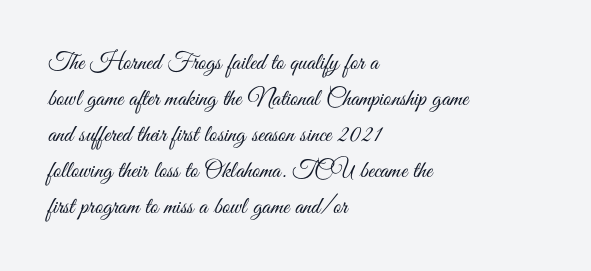
The image shows 24 px text type; set left-aligned, normal line spacing (1.5x), normal letter spacing, not underlined.
